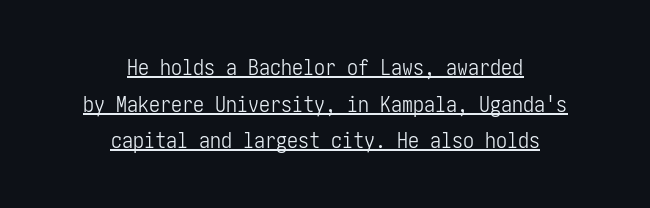
Q: Is the text bold? A: No.
Q: Is the text italic (slanted)? A: No, it is upright.
Q: Is the text underlined? A: Yes.
Q: How is the paragraph aligned? A: Centered.
Q: Is the spacing between letters normal or unusually wide? A: Normal.
Q: Is the spacing between lines tight, normal or loose? A: Normal.
